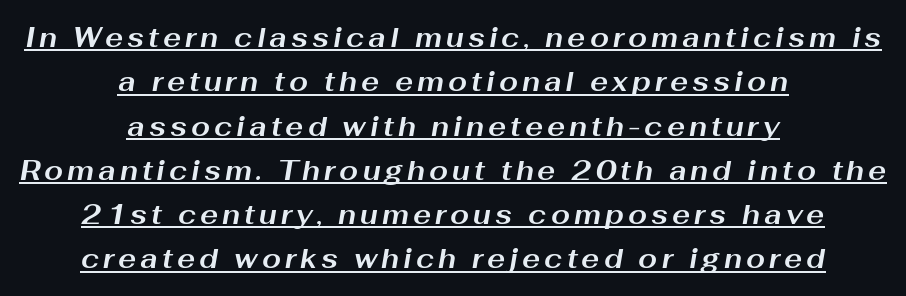
Q: Is the text bold? A: Yes.
Q: Is the text italic (slanted)? A: Yes, it leans right by about 10 degrees.
Q: Is the text underlined? A: Yes.
Q: How is the paragraph aligned? A: Centered.
Q: Is the spacing between lines tight, normal or loose? A: Normal.
